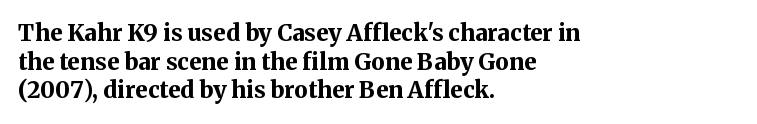
{"italic": "no", "bold": "yes", "underline": "no", "align": "left", "line_spacing_ratio": 1.24, "letter_spacing": "normal", "letter_spacing_em": 0.0, "glyph_px": 23}
